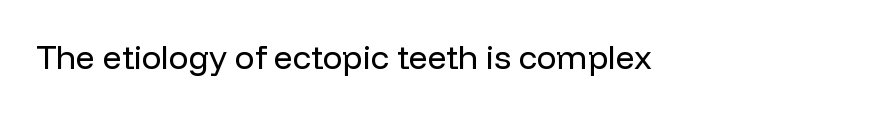
What stands out about the letter spacing? Nothing — it is the standard amount. Quick note: not italic, upright. Just letters on the line, the space beneath them empty. This is not heavy type; no bold has been used. Grotesque or geometric, the face here clearly has no serifs.
